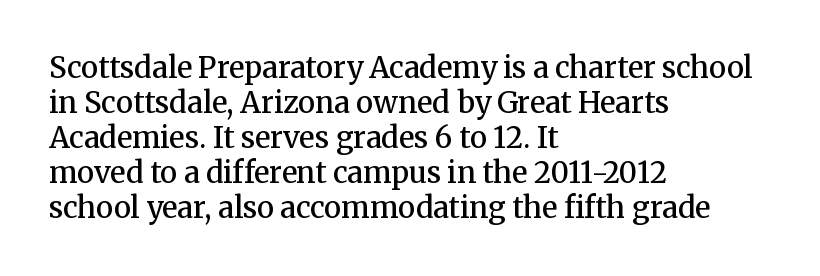
{"serif": "yes", "italic": "no", "bold": "semi", "weight": "semibold", "width": "normal", "stroke_contrast": "medium", "x_height": "medium", "monospaced": "no", "underline": "no", "align": "left", "line_spacing_ratio": 1.21, "letter_spacing": "normal", "letter_spacing_em": 0.0, "glyph_px": 29}
